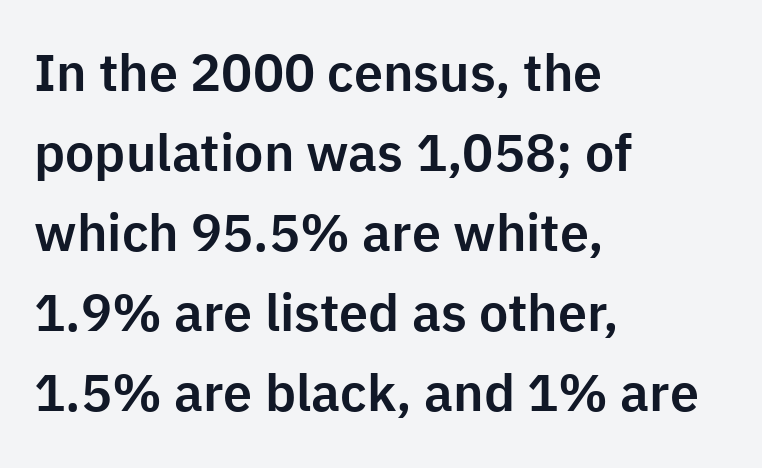
The image shows 52 px sans-serif type, upright; set left-aligned, normal line spacing (1.54x), normal letter spacing, not underlined; low stroke contrast and a medium x-height.
